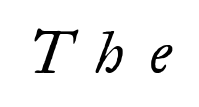
{"serif": "yes", "italic": "yes", "lean": "right", "slant_degrees": 17, "bold": "no", "weight": "regular", "width": "normal", "stroke_contrast": "low", "x_height": "small", "monospaced": "no", "underline": "no", "letter_spacing": "wide", "letter_spacing_em": 0.45, "glyph_px": 57}
